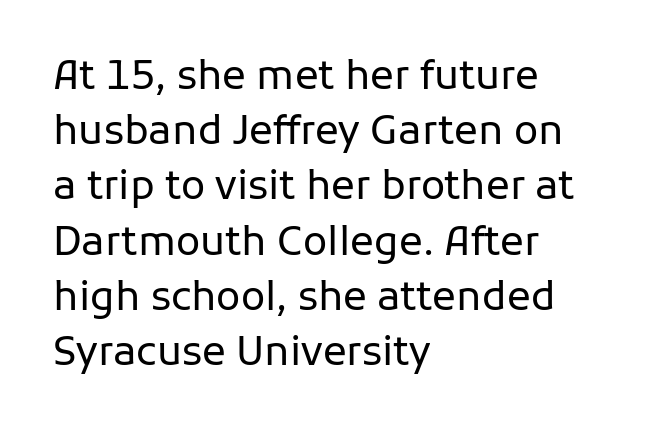
{"serif": "no", "italic": "no", "bold": "no", "weight": "regular", "width": "normal", "stroke_contrast": "low", "x_height": "medium", "monospaced": "no", "underline": "no", "align": "left", "line_spacing": "normal", "line_spacing_ratio": 1.38, "letter_spacing": "normal", "letter_spacing_em": 0.0, "glyph_px": 40}
